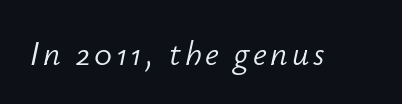
The image shows 34 px light type, italic (leaning right); set not underlined; low stroke contrast and a small x-height.
